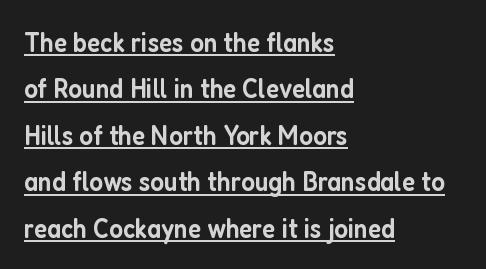
{"serif": "no", "italic": "no", "bold": "semi", "weight": "semibold", "width": "condensed", "stroke_contrast": "low", "x_height": "medium", "monospaced": "no", "underline": "yes", "align": "left", "line_spacing": "normal", "line_spacing_ratio": 1.66, "letter_spacing": "normal", "letter_spacing_em": 0.0, "glyph_px": 28}
